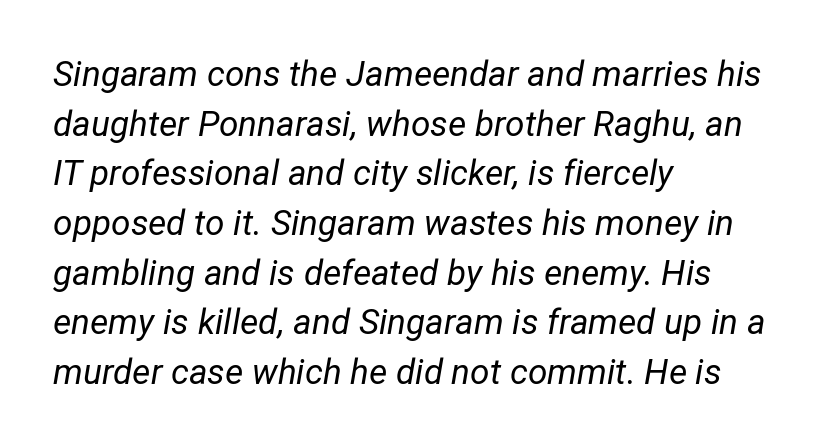
The image shows 35 px regular-weight type, italic (leaning right); set left-aligned, normal line spacing (1.42x), normal letter spacing, not underlined; low stroke contrast and a medium x-height.
